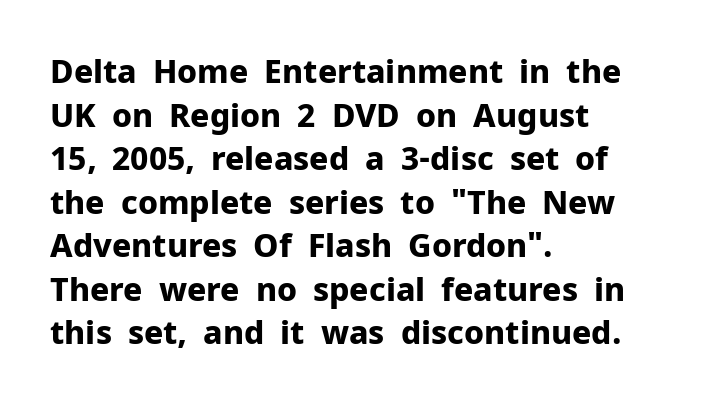
Q: Is the text bold? A: Yes.
Q: Is the text italic (slanted)? A: No, it is upright.
Q: Is the typeface a serif or a sans-serif typeface? A: Sans-serif.
Q: Is the text underlined? A: No.
Q: How is the paragraph aligned? A: Left-aligned.
Q: Is the spacing between letters normal or unusually wide? A: Normal.
Q: Is the spacing between lines tight, normal or loose? A: Normal.
Q: Width (condensed, normal, or wide)? A: Normal.
Q: Stroke contrast? A: Low.
Q: x-height? A: Medium.
Q: Monospaced? A: No.
